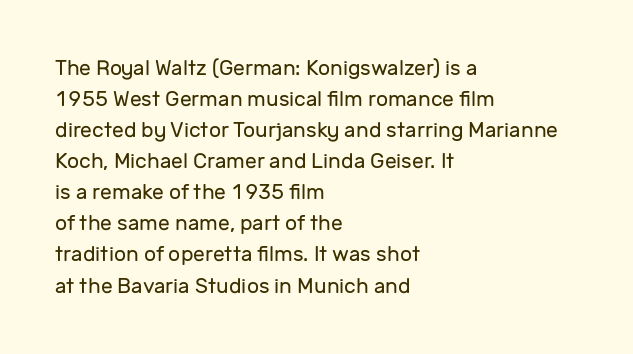
No chunkiness to these letters — they're not bold. The area under the type is left untouched. This rendering uses left alignment, leaving the right contour irregular. The font's upright variant was chosen for this text. Compared with typical body copy, the letter spacing here is the same.
